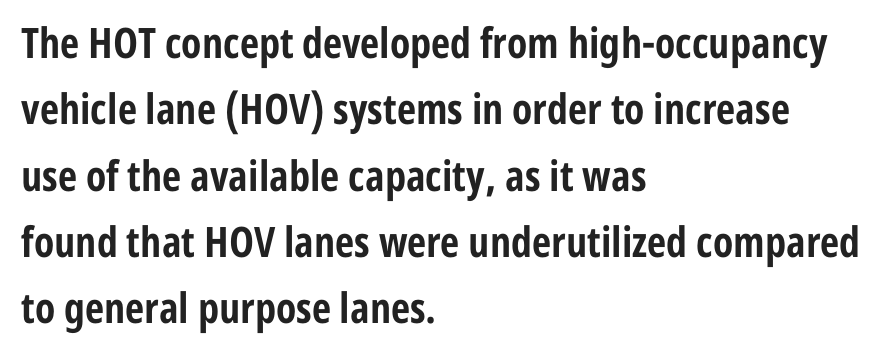
{"serif": "no", "italic": "no", "bold": "yes", "weight": "bold", "width": "condensed", "stroke_contrast": "low", "x_height": "medium", "monospaced": "no", "underline": "no", "align": "left", "line_spacing": "normal", "line_spacing_ratio": 1.58, "letter_spacing": "normal", "letter_spacing_em": 0.0, "glyph_px": 42}
